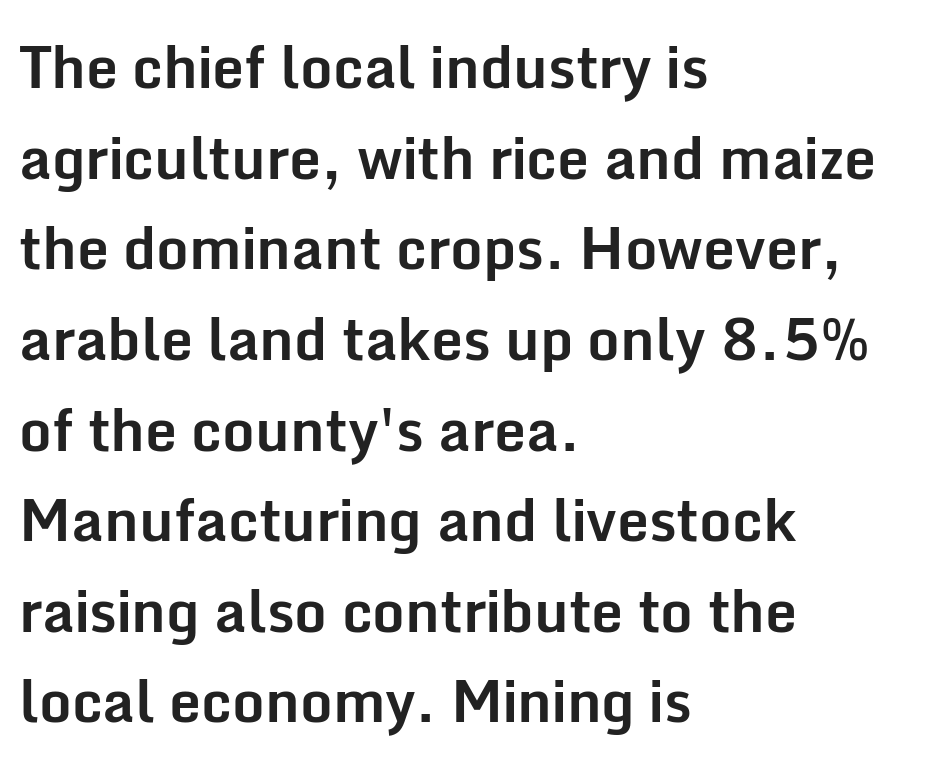
Q: Is the text bold? A: Yes.
Q: Is the text italic (slanted)? A: No, it is upright.
Q: Is the typeface a serif or a sans-serif typeface? A: Sans-serif.
Q: Is the text underlined? A: No.
Q: How is the paragraph aligned? A: Left-aligned.
Q: Is the spacing between letters normal or unusually wide? A: Normal.
Q: Is the spacing between lines tight, normal or loose? A: Normal.
Q: Width (condensed, normal, or wide)? A: Normal.
Q: Stroke contrast? A: Low.
Q: x-height? A: Medium.
Q: Monospaced? A: No.
